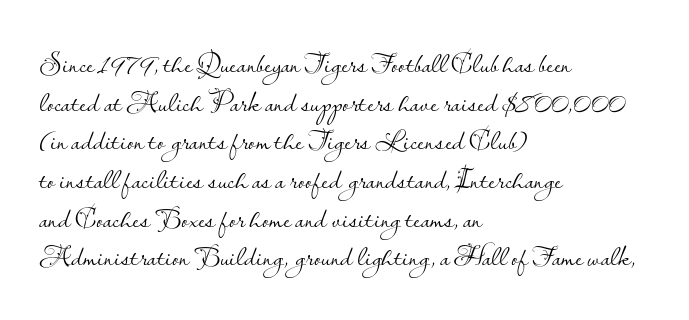
{"serif": "no", "bold": "no", "weight": "light", "width": "normal", "stroke_contrast": "low", "x_height": "small", "monospaced": "no", "underline": "no", "align": "left", "line_spacing": "normal", "line_spacing_ratio": 1.29, "letter_spacing": "normal", "letter_spacing_em": 0.0, "glyph_px": 30}
